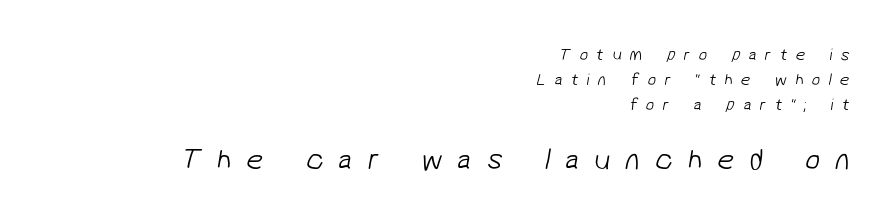
The letters advance in unequal steps, a hallmark of proportional type. Is the stroke heavy? The answer is a plain regular-or-lighter. All the whitespace from short lines collects on the left. Glyph-to-glyph distance is far greater than everyday printed text. The block sitting lower on the canvas is the one with enlarged characters.
